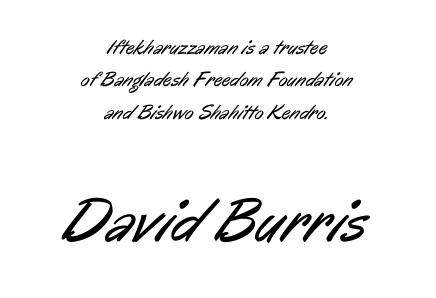
Q: Is the text bold? A: No.
Q: Is the typeface a serif or a sans-serif typeface? A: Sans-serif.
Q: Is the text underlined? A: No.
Q: How is the paragraph aligned? A: Centered.
Q: Is the spacing between letters normal or unusually wide? A: Normal.
Q: Is the spacing between lines tight, normal or loose? A: Normal.
Q: Which block of text is set in a larger size, the first (top) or the second (bottom)? A: The second (bottom) one.
Q: Width (condensed, normal, or wide)? A: Condensed.
Q: Stroke contrast? A: Low.
Q: x-height? A: Medium.
Q: Monospaced? A: No.
